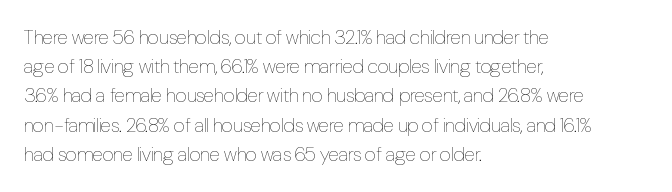
The image shows 20 px text type, upright; set left-aligned, normal line spacing (1.46x), normal letter spacing, not underlined.
